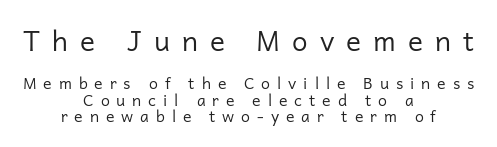
Letters rest on an invisible, unmarked baseline. Notice how the stems are strictly vertical — no italics here. Caption: upper text group enlarged, lower text group reduced. Typeset on center — no edge is straight.
